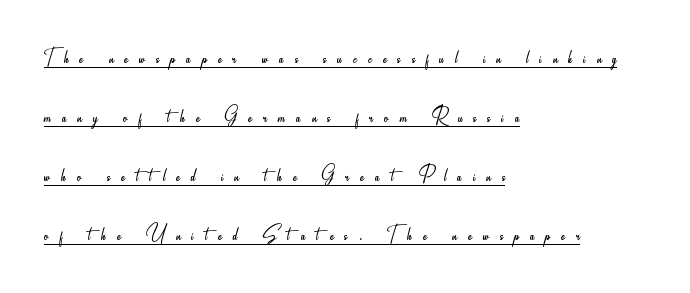
The image shows 26 px text type; set left-aligned, loose line spacing (2.27x), unusually wide letter spacing (+0.43 em), underlined.
